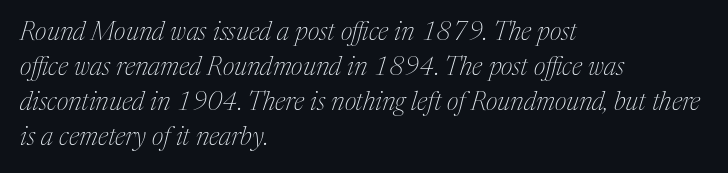
Q: Is the text bold? A: No.
Q: Is the text italic (slanted)? A: Yes, it leans right by about 17 degrees.
Q: Is the text underlined? A: No.
Q: How is the paragraph aligned? A: Left-aligned.
Q: Is the spacing between letters normal or unusually wide? A: Normal.
Q: Is the spacing between lines tight, normal or loose? A: Normal.
